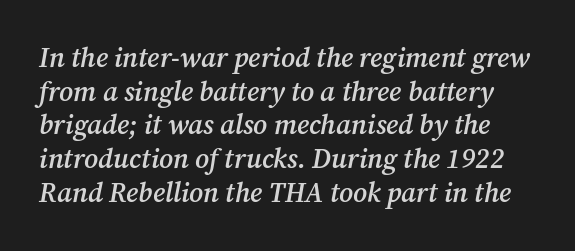
Spacing between characters is what you'd get straight out of the box. Line spacing here is normal. Moderately thickened strokes mark this as semibold type. Descenders are the only things crossing below the line. Slant detected: the letters are inclined.
